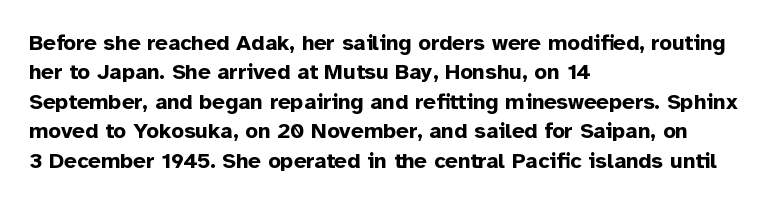
The image shows 22 px bold type, upright; set left-aligned, normal line spacing (1.34x), normal letter spacing, not underlined.
